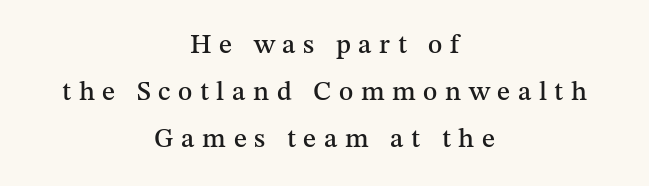
Posture: vertical. The space beneath each line is pristine and unruled. The compositor balanced each line on the midline. The gaps between neighbouring characters are conspicuously large.
